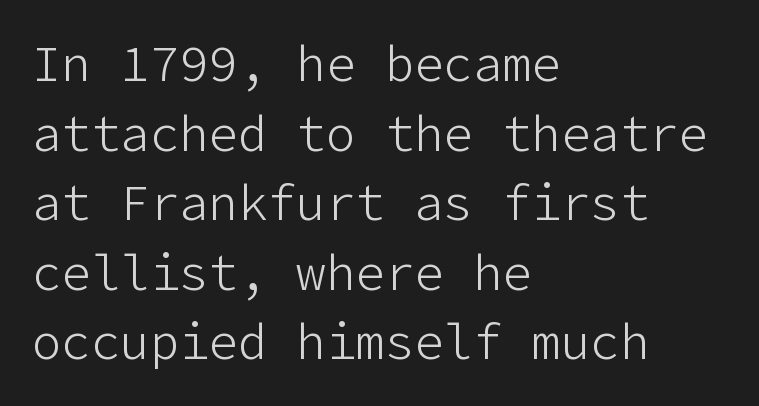
Q: Is the text bold? A: No.
Q: Is the text italic (slanted)? A: No, it is upright.
Q: Is the typeface a serif or a sans-serif typeface? A: Sans-serif.
Q: Is the text underlined? A: No.
Q: How is the paragraph aligned? A: Left-aligned.
Q: Is the spacing between letters normal or unusually wide? A: Normal.
Q: Is the spacing between lines tight, normal or loose? A: Normal.
Q: Width (condensed, normal, or wide)? A: Normal.
Q: Stroke contrast? A: Low.
Q: x-height? A: Medium.
